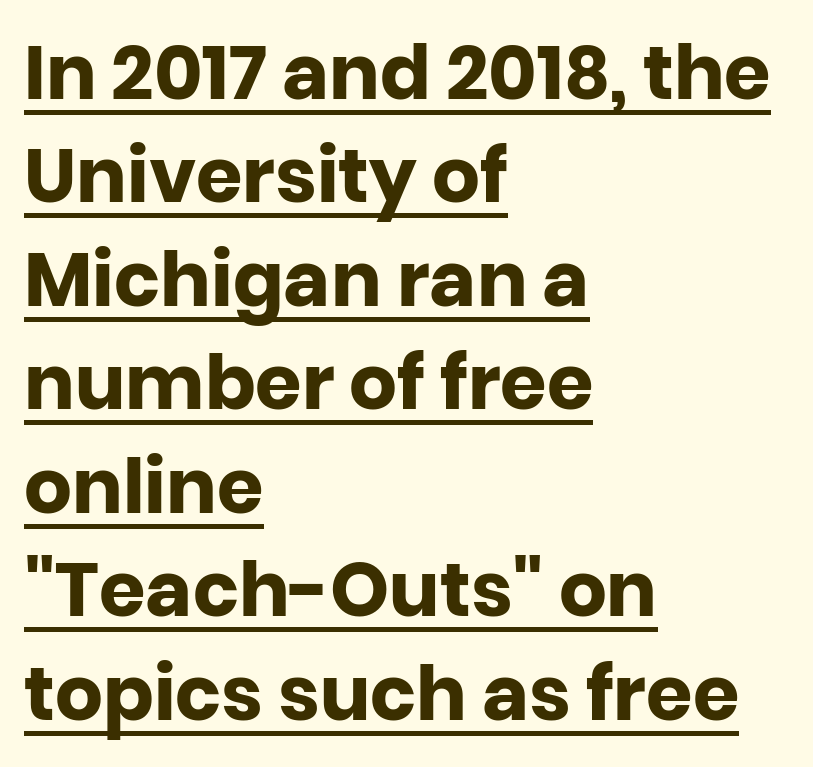
Q: Is the text bold? A: Yes.
Q: Is the text italic (slanted)? A: No, it is upright.
Q: Is the typeface a serif or a sans-serif typeface? A: Sans-serif.
Q: Is the text underlined? A: Yes.
Q: How is the paragraph aligned? A: Left-aligned.
Q: Is the spacing between letters normal or unusually wide? A: Normal.
Q: Is the spacing between lines tight, normal or loose? A: Normal.
Q: Width (condensed, normal, or wide)? A: Normal.
Q: Stroke contrast? A: Low.
Q: x-height? A: Large.
Q: Monospaced? A: No.
